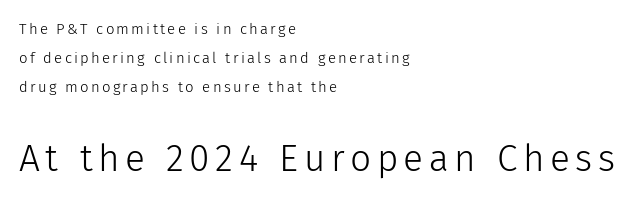
Check under the words: just untouched page. Bigger letters appear in the bottom chunk; the top chunk is reduced. Characters remain perfectly vertical along every line. Compared with a centered layout, this one pins lines to the left instead. What kind of face is this? One without serifs — a sans. This sample trades compactness for vertical openness between lines.
